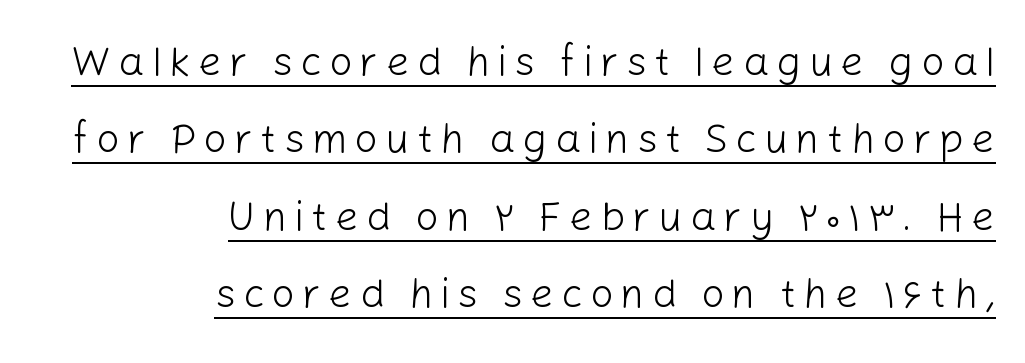
The image shows 41 px light sans-serif type, upright; set right-aligned, line spacing 1.89x, underlined; low stroke contrast and a medium x-height.
